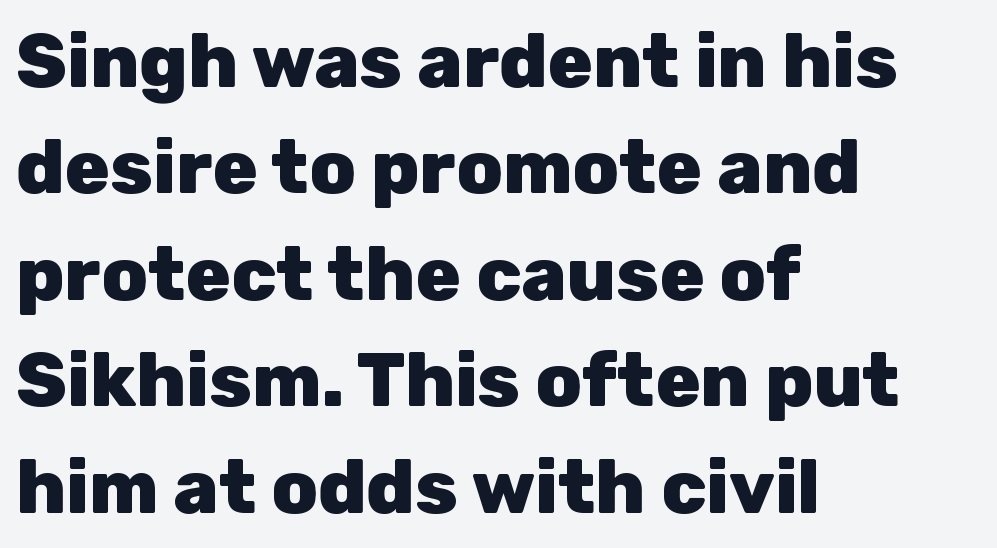
Q: Is the text bold? A: Yes.
Q: Is the text italic (slanted)? A: No, it is upright.
Q: Is the typeface a serif or a sans-serif typeface? A: Sans-serif.
Q: Is the text underlined? A: No.
Q: How is the paragraph aligned? A: Left-aligned.
Q: Is the spacing between letters normal or unusually wide? A: Normal.
Q: Is the spacing between lines tight, normal or loose? A: Normal.
Q: Width (condensed, normal, or wide)? A: Normal.
Q: Stroke contrast? A: Low.
Q: x-height? A: Medium.
Q: Monospaced? A: No.
